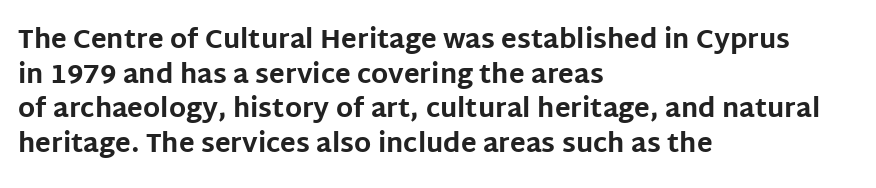
Q: Is the text bold? A: Yes.
Q: Is the text italic (slanted)? A: No, it is upright.
Q: Is the text underlined? A: No.
Q: How is the paragraph aligned? A: Left-aligned.
Q: Is the spacing between letters normal or unusually wide? A: Normal.
Q: Is the spacing between lines tight, normal or loose? A: Normal.
